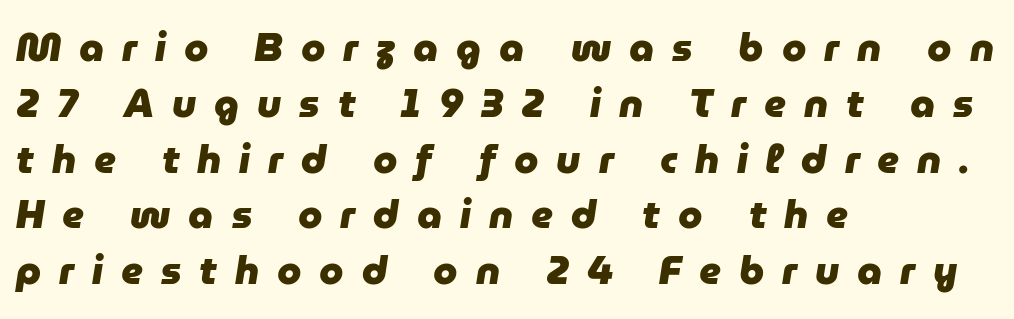
An italicized treatment has been applied to the whole sample. A typesetter would call this heavily tracked-out type. These lines carry a lot of weight — the face is fully bold. A normal amount of white space separates one row of letters from the next. Quick note: underline off.
